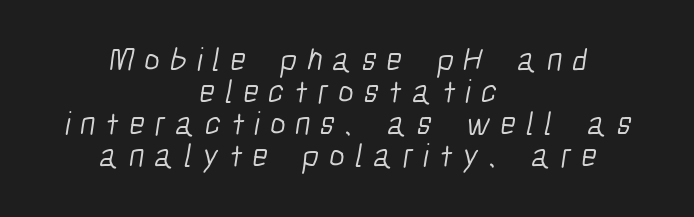
Q: Is the text bold? A: No.
Q: Is the typeface a serif or a sans-serif typeface? A: Sans-serif.
Q: Is the text underlined? A: No.
Q: How is the paragraph aligned? A: Centered.
Q: Is the spacing between letters normal or unusually wide? A: Unusually wide.
Q: Is the spacing between lines tight, normal or loose? A: Tight.
Q: Width (condensed, normal, or wide)? A: Condensed.
Q: Stroke contrast? A: Low.
Q: x-height? A: Medium.
Q: Monospaced? A: No.
